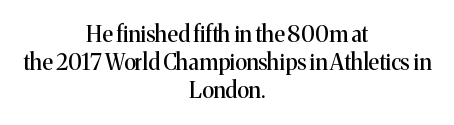
Regarding leading, the lines here are spaced in the standard way. The paragraph has two soft edges and a firm central axis. If you drew a line through each stem, it would be perfectly vertical. Descenders are the only things crossing below the line. This sample uses plain, unmodified letter spacing.
